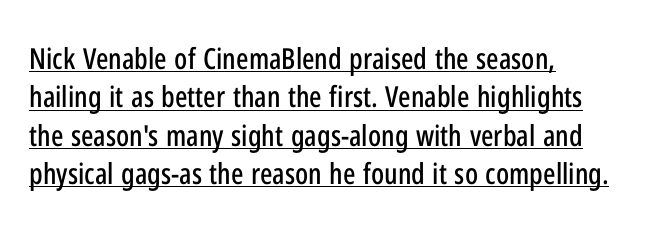
Q: Is the text italic (slanted)? A: No, it is upright.
Q: Is the typeface a serif or a sans-serif typeface? A: Sans-serif.
Q: Is the text underlined? A: Yes.
Q: How is the paragraph aligned? A: Left-aligned.
Q: Is the spacing between letters normal or unusually wide? A: Normal.
Q: Is the spacing between lines tight, normal or loose? A: Normal.
Q: Width (condensed, normal, or wide)? A: Condensed.
Q: Stroke contrast? A: Low.
Q: x-height? A: Medium.
Q: Monospaced? A: No.
